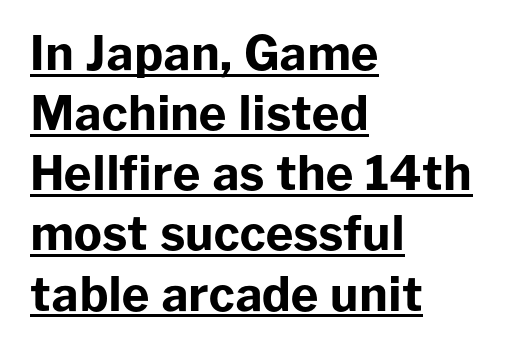
The image shows 47 px bold sans-serif type, upright; set left-aligned, normal line spacing (1.28x), normal letter spacing, underlined; low stroke contrast and a medium x-height.
